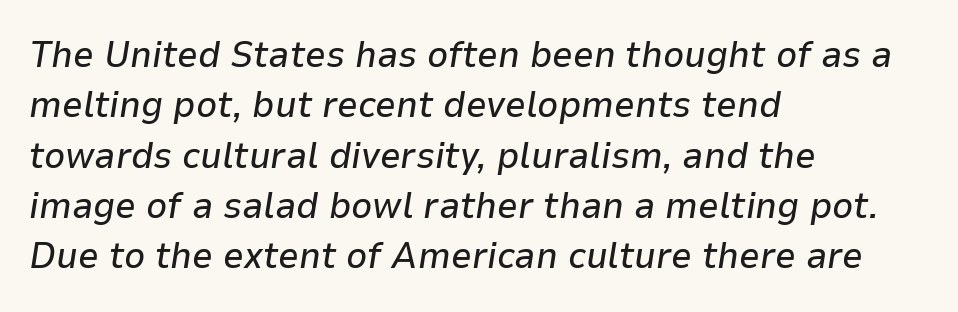
{"italic": "yes", "lean": "right", "slant_degrees": 9, "width": "normal", "stroke_contrast": "low", "x_height": "medium", "monospaced": "no", "underline": "no", "align": "left", "line_spacing": "normal", "line_spacing_ratio": 1.36, "letter_spacing": "normal", "letter_spacing_em": 0.0, "glyph_px": 37}
